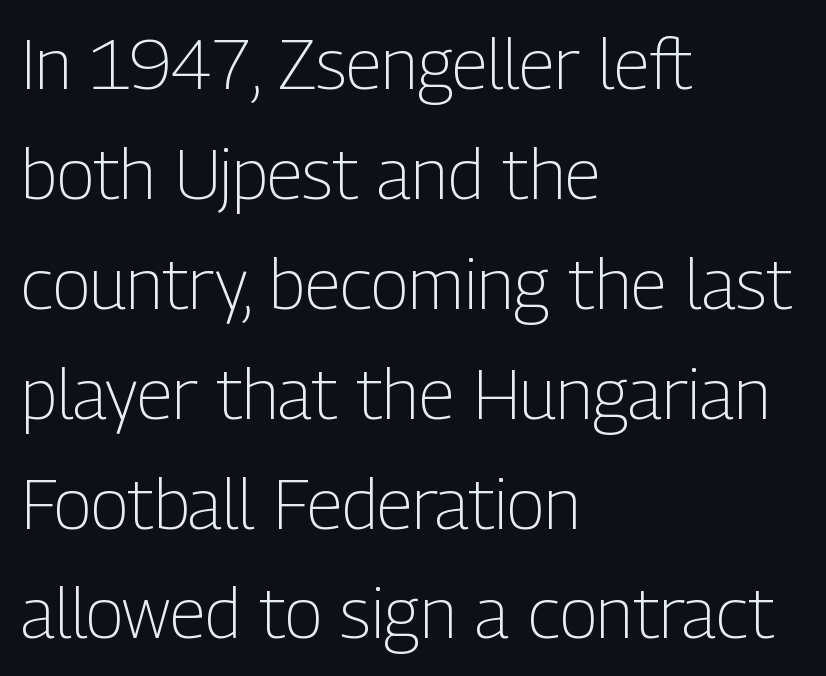
Q: Is the text bold? A: No.
Q: Is the text italic (slanted)? A: No, it is upright.
Q: Is the typeface a serif or a sans-serif typeface? A: Sans-serif.
Q: Is the text underlined? A: No.
Q: How is the paragraph aligned? A: Left-aligned.
Q: Is the spacing between letters normal or unusually wide? A: Normal.
Q: Is the spacing between lines tight, normal or loose? A: Normal.
Q: Width (condensed, normal, or wide)? A: Condensed.
Q: Stroke contrast? A: Low.
Q: x-height? A: Medium.
Q: Monospaced? A: No.
